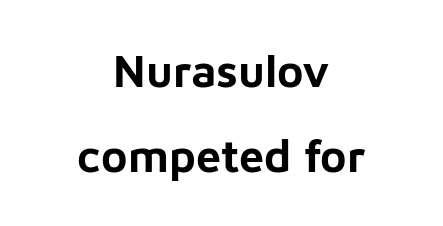
{"serif": "no", "italic": "no", "bold": "yes", "weight": "bold", "width": "normal", "stroke_contrast": "low", "x_height": "medium", "monospaced": "no", "underline": "no", "align": "center", "line_spacing": "loose", "line_spacing_ratio": 1.9, "letter_spacing": "normal", "letter_spacing_em": 0.0, "glyph_px": 45}
